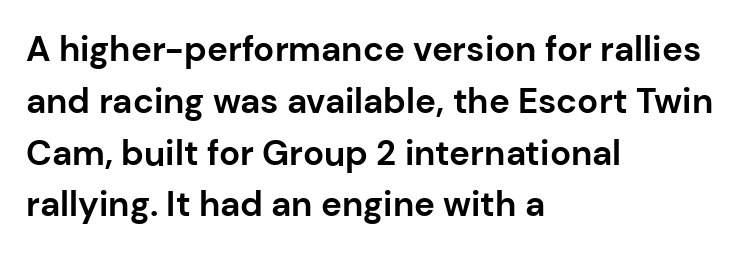
Q: Is the text bold? A: Yes.
Q: Is the text italic (slanted)? A: No, it is upright.
Q: Is the typeface a serif or a sans-serif typeface? A: Sans-serif.
Q: Is the text underlined? A: No.
Q: How is the paragraph aligned? A: Left-aligned.
Q: Is the spacing between letters normal or unusually wide? A: Normal.
Q: Is the spacing between lines tight, normal or loose? A: Normal.
Q: Width (condensed, normal, or wide)? A: Normal.
Q: Stroke contrast? A: Low.
Q: x-height? A: Medium.
Q: Monospaced? A: No.
